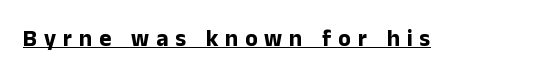
Q: Is the text bold? A: Yes.
Q: Is the text italic (slanted)? A: No, it is upright.
Q: Is the text underlined? A: Yes.
Q: Is the spacing between letters normal or unusually wide? A: Unusually wide.
